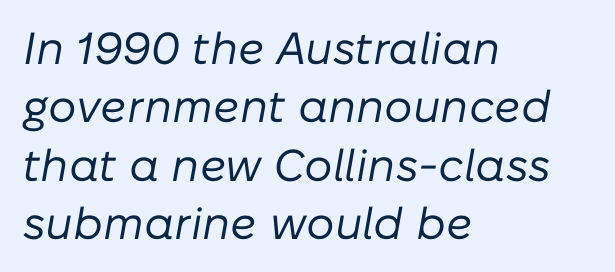
Q: Is the text bold? A: No.
Q: Is the text italic (slanted)? A: Yes, it leans right by about 10 degrees.
Q: Is the text underlined? A: No.
Q: How is the paragraph aligned? A: Left-aligned.
Q: Is the spacing between letters normal or unusually wide? A: Normal.
Q: Is the spacing between lines tight, normal or loose? A: Normal.
Q: Width (condensed, normal, or wide)? A: Normal.
Q: Stroke contrast? A: Low.
Q: x-height? A: Medium.
Q: Monospaced? A: No.
